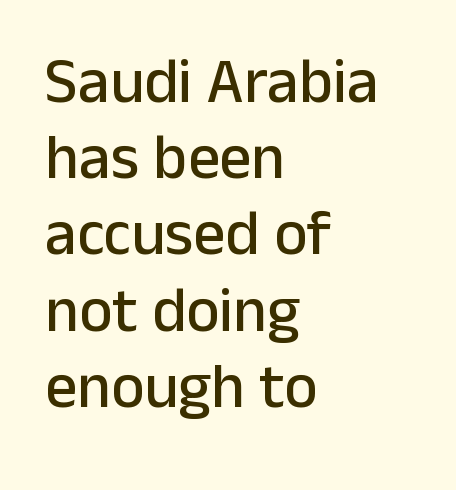
The image shows 63 px sans-serif type, upright; set left-aligned, line spacing 1.21x, normal letter spacing, not underlined; low stroke contrast and a medium x-height.
